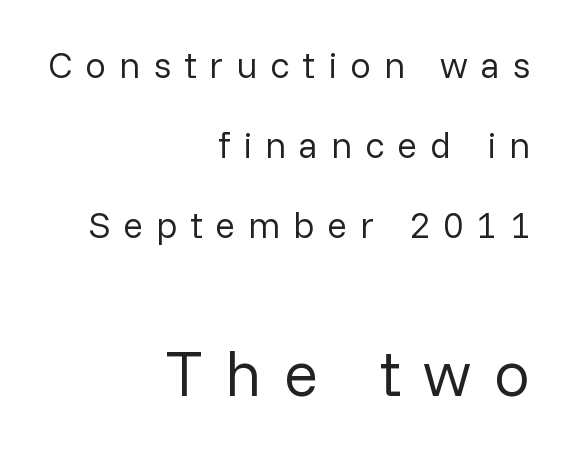
Ascenders rise straight up at ninety degrees. Think of a printed novel: that variable character pitch is what you see here. The letters are spread apart with noticeably loose tracking. The rendering enlarges the type as you move from the upper chunk to the lower.
